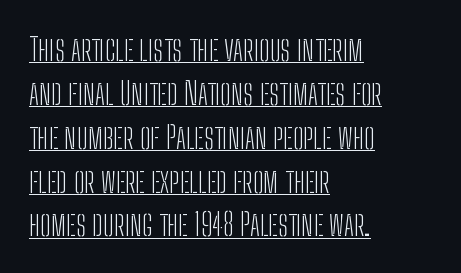
The image shows 32 px light, condensed sans-serif type, upright; set left-aligned, normal line spacing (1.37x), normal letter spacing, underlined; low stroke contrast and a medium x-height.
